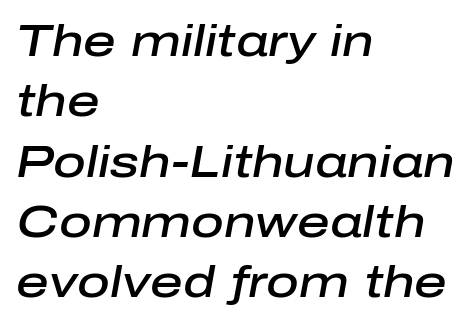
{"italic": "yes", "lean": "right", "slant_degrees": 10, "bold": "semi", "weight": "semibold", "width": "normal", "stroke_contrast": "low", "x_height": "medium", "monospaced": "no", "underline": "no", "align": "left", "line_spacing": "normal", "line_spacing_ratio": 1.34, "letter_spacing": "normal", "letter_spacing_em": 0.0, "glyph_px": 45}
